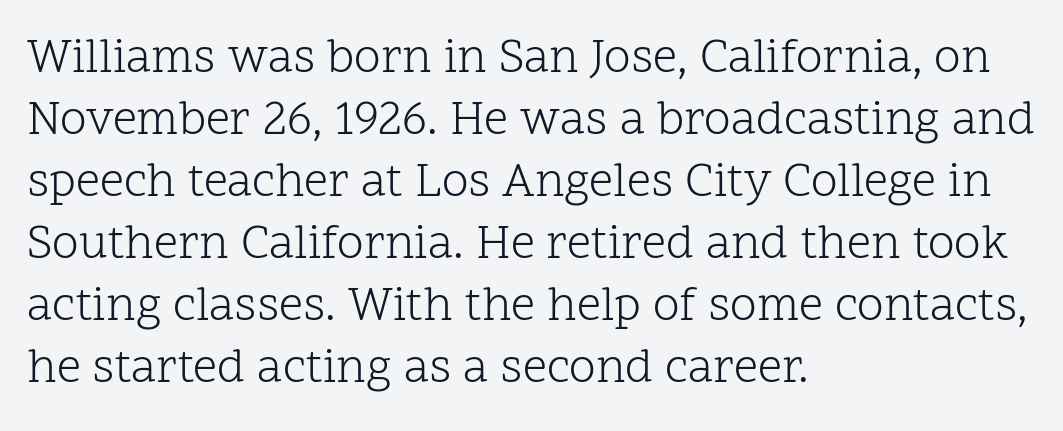
{"serif": "yes", "italic": "no", "bold": "no", "weight": "light", "width": "normal", "stroke_contrast": "low", "x_height": "medium", "monospaced": "no", "underline": "no", "align": "left", "line_spacing": "normal", "line_spacing_ratio": 1.29, "letter_spacing": "normal", "letter_spacing_em": 0.0, "glyph_px": 48}
